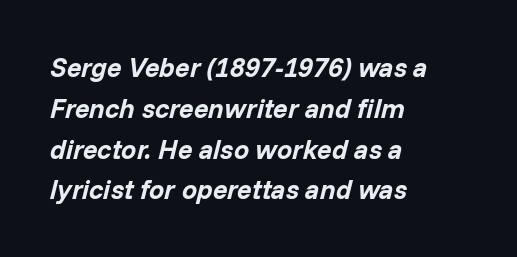
Honestly, the row spacing looks completely unremarkable. Notice how thick the strokes are: this is what a full bold looks like. Slant detected: the letters are inclined. Quick note: underline off. Tracking here is standard; glyphs follow each other at the usual distance.
